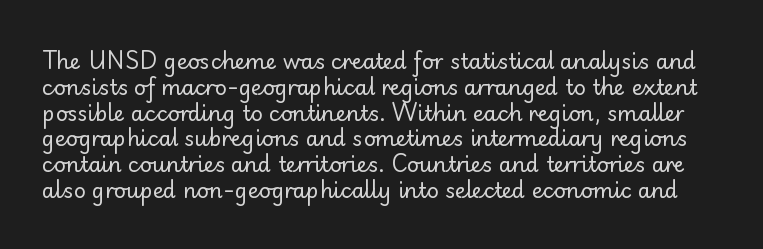
Letter spacing: default. Stem width sits at or under what a default text font uses. No word sits above an underline. The lettering holds an erect, upright posture throughout.
